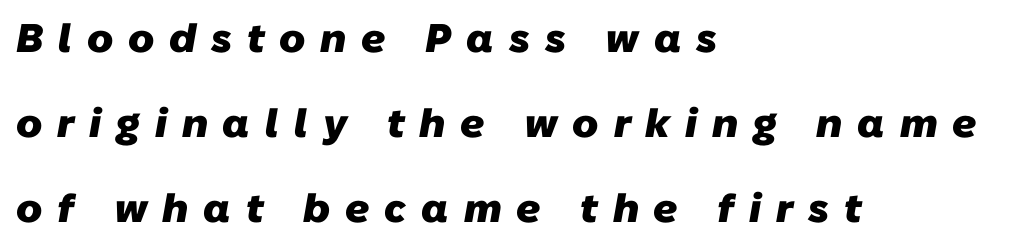
{"serif": "no", "bold": "yes", "weight": "heavy", "width": "normal", "stroke_contrast": "low", "x_height": "medium", "monospaced": "no", "underline": "no", "align": "left", "line_spacing": "loose", "line_spacing_ratio": 2.13, "letter_spacing": "wide", "letter_spacing_em": 0.37, "glyph_px": 40}
